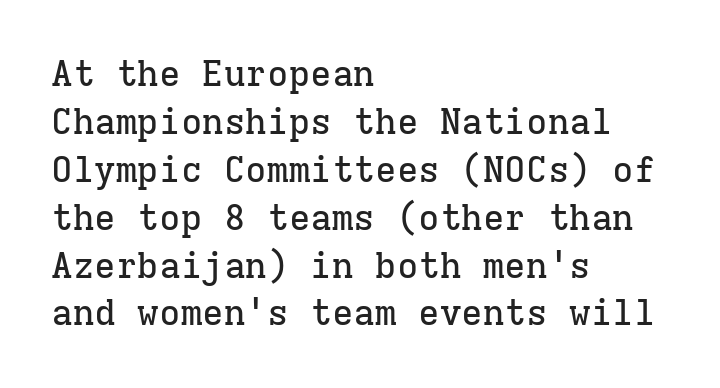
The image shows 36 px serif type, upright, monospaced; set left-aligned, normal line spacing (1.33x), normal letter spacing, not underlined; low stroke contrast and a medium x-height.
